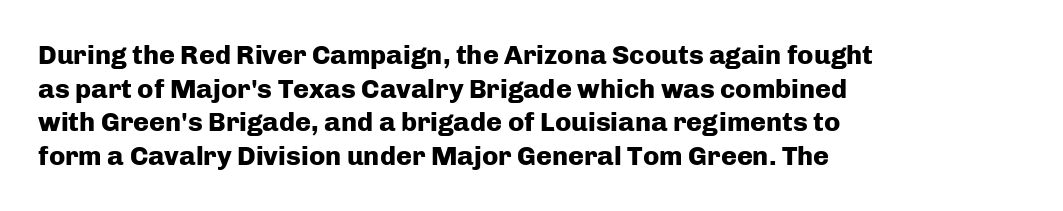
Its strokes are broad and dark, the hallmark of bold type. It's the straight-up-and-down kind of type. Regular leading. Caption: standard tracking, unaltered.
